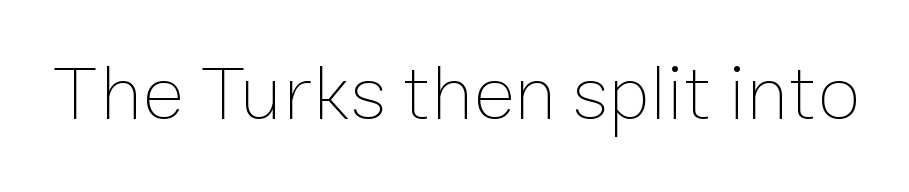
Descenders hang freely into open space. Compared with a typical body face, this is equally light or lighter still. These lines are rendered in a variable-pitch font. Posture: vertical. Tracking value appears to be zero — textbook default spacing.
